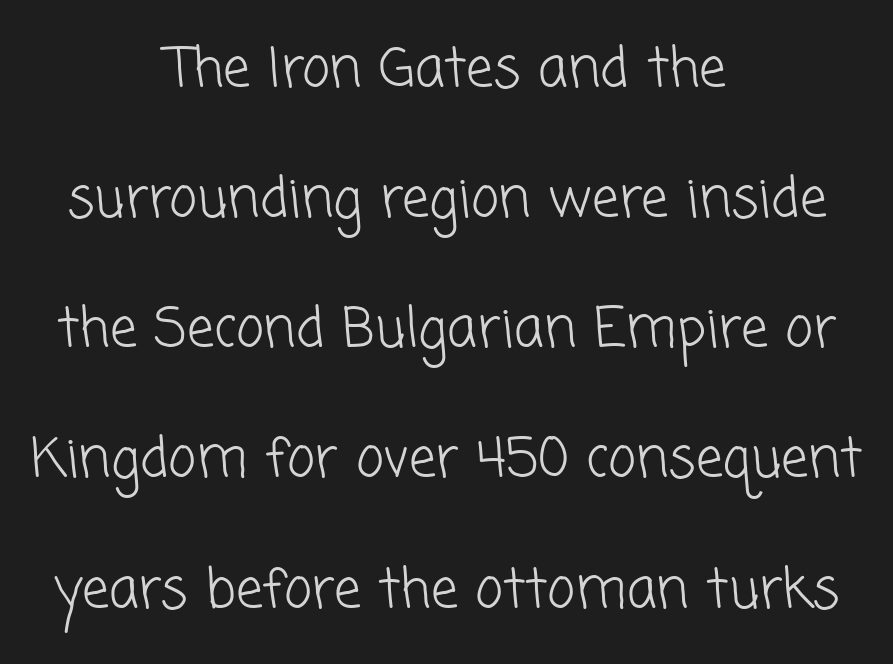
This rendering employs a face without finishing strokes, i.e., a sans-serif. Is this a fixed-width face? No — the glyphs have proportional, varying widths. A centered setting, common on invitations and titles, is used for this passage. Quick note: underline off. Caption: standard tracking, unaltered.
